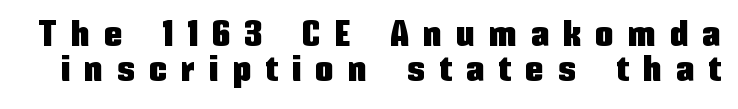
These lines have a slow, spaced-out rhythm from letter to letter. Decoration check: the copy has no underline. Nope, no serifs anywhere on these letters. You could barely slide anything between these rows. Tall strokes in this sample are plumb rather than angled.
